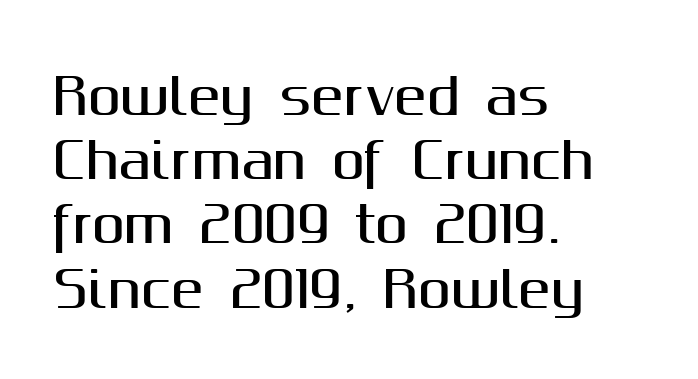
The leading is moderate, giving the passage an even texture. A clean baseline with only descenders dipping below it. Each letter keeps its own natural width here, so spacing adapts to shape. Caption: standard tracking, unaltered.
